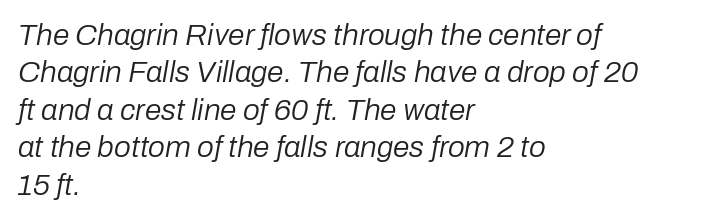
{"italic": "yes", "lean": "right", "slant_degrees": 10, "bold": "no", "weight": "regular", "width": "normal", "stroke_contrast": "low", "x_height": "medium", "monospaced": "no", "underline": "no", "align": "left", "line_spacing": "normal", "line_spacing_ratio": 1.25, "letter_spacing": "normal", "letter_spacing_em": 0.0, "glyph_px": 30}
